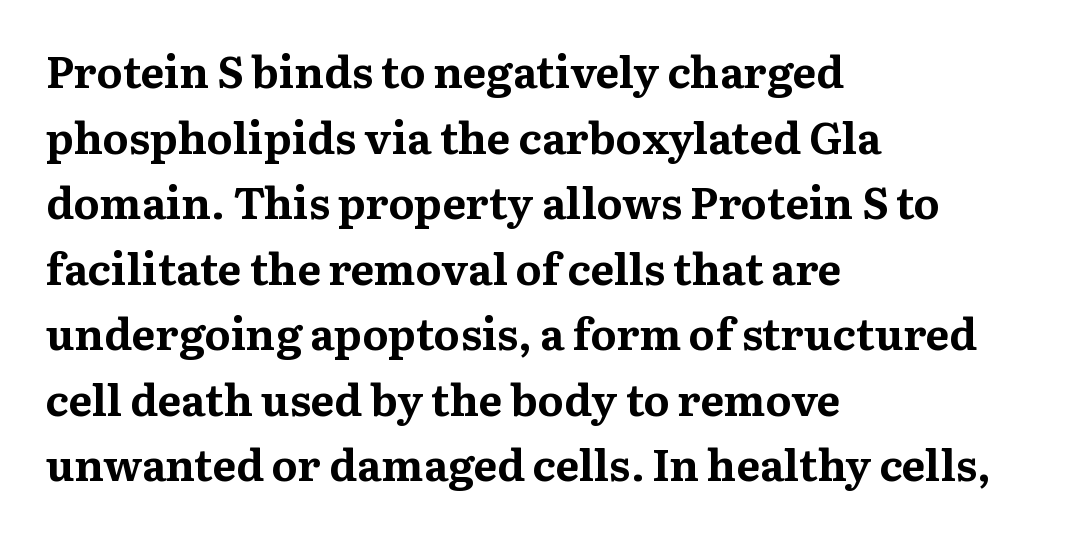
{"serif": "yes", "italic": "no", "bold": "yes", "weight": "bold", "width": "normal", "stroke_contrast": "medium", "x_height": "medium", "monospaced": "no", "underline": "no", "align": "left", "line_spacing": "normal", "line_spacing_ratio": 1.49, "letter_spacing": "normal", "letter_spacing_em": 0.0, "glyph_px": 44}
